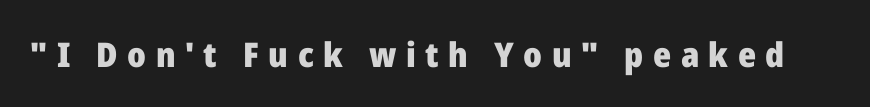
Designer's note — italics off, roman on. Look at the bottom of the vertical strokes: they stop flat, with no serifs. Glyph-to-glyph distance is far greater than everyday printed text. Clear beneath every line of the passage. Weight check: bold — yes, fully.
